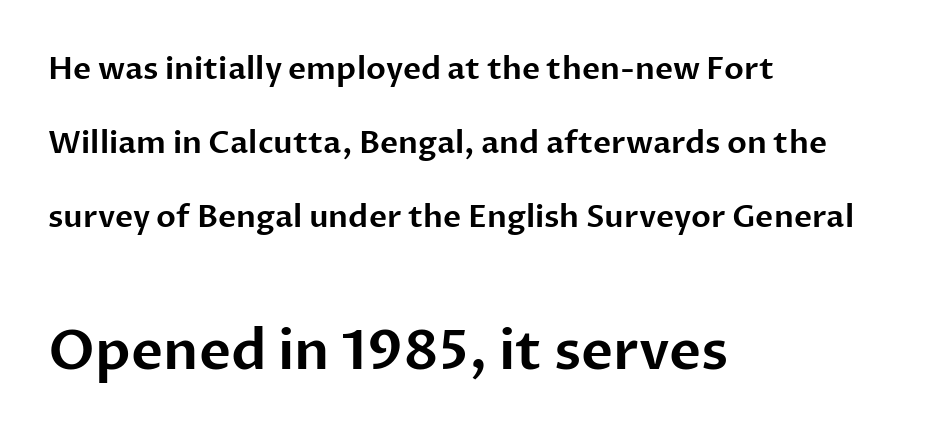
The image shows 55 px sans-serif type, upright; set left-aligned, loose line spacing (2.39x), normal letter spacing, not underlined; the second (bottom) block is 1.77x larger; low stroke contrast and a medium x-height.
